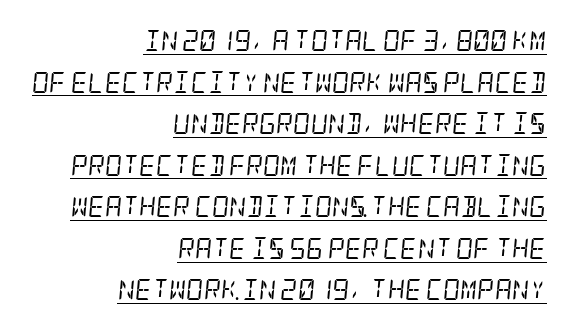
{"italic": "yes", "lean": "right", "slant_degrees": 5, "bold": "no", "underline": "yes", "align": "right", "line_spacing": "loose", "line_spacing_ratio": 1.98, "letter_spacing": "normal", "letter_spacing_em": 0.0, "glyph_px": 21}
